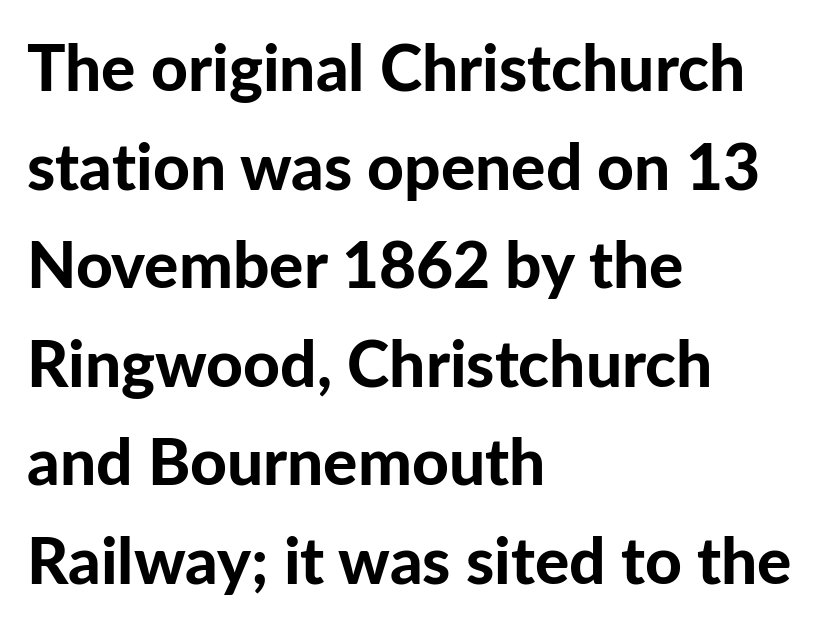
{"serif": "no", "italic": "no", "bold": "yes", "weight": "bold", "width": "normal", "stroke_contrast": "low", "x_height": "medium", "monospaced": "no", "underline": "no", "align": "left", "line_spacing": "normal", "line_spacing_ratio": 1.54, "letter_spacing": "normal", "letter_spacing_em": 0.0, "glyph_px": 64}
